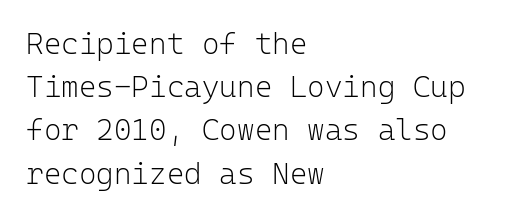
Q: Is the text bold? A: No.
Q: Is the text italic (slanted)? A: No, it is upright.
Q: Is the typeface a serif or a sans-serif typeface? A: Sans-serif.
Q: Is the text underlined? A: No.
Q: How is the paragraph aligned? A: Left-aligned.
Q: Is the spacing between letters normal or unusually wide? A: Normal.
Q: Is the spacing between lines tight, normal or loose? A: Normal.
Q: Width (condensed, normal, or wide)? A: Normal.
Q: Stroke contrast? A: Low.
Q: x-height? A: Medium.
Q: Monospaced? A: Yes.
